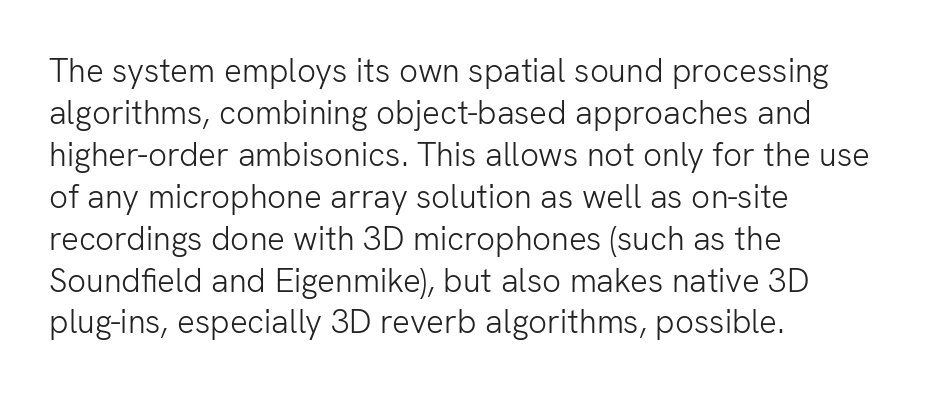
Type style note: lacks serifs. Evenly set lines give the paragraph a standard silhouette. The string is rendered with underlining switched off. Does extra space separate the letters? No, they use regular spacing. In CSS terms this would be text-align: left. Ascenders rise straight up at ninety degrees.
